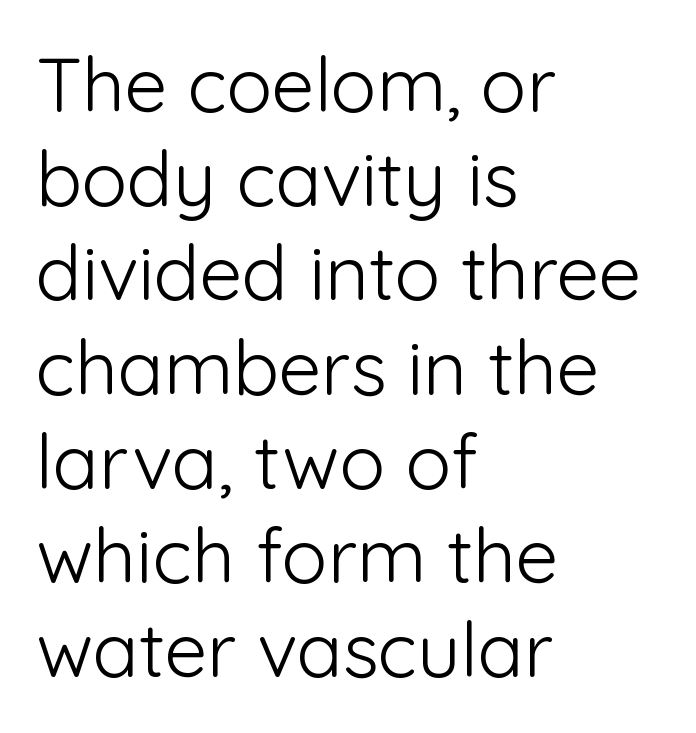
{"serif": "no", "italic": "no", "bold": "no", "weight": "light", "width": "normal", "stroke_contrast": "low", "x_height": "medium", "monospaced": "no", "underline": "no", "align": "left", "line_spacing_ratio": 1.24, "letter_spacing": "normal", "letter_spacing_em": 0.0, "glyph_px": 76}
